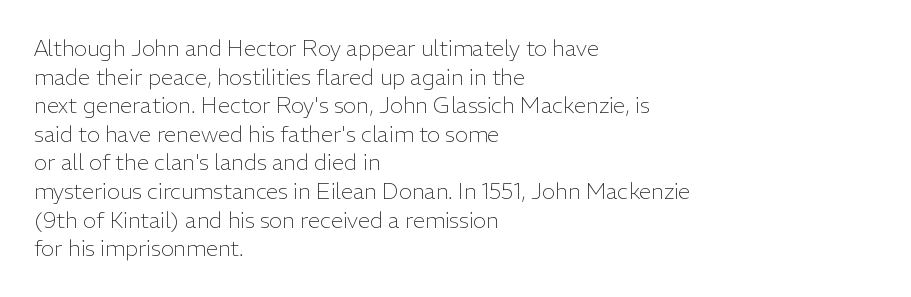
Q: Is the text bold? A: No.
Q: Is the text italic (slanted)? A: No, it is upright.
Q: Is the text underlined? A: No.
Q: How is the paragraph aligned? A: Left-aligned.
Q: Is the spacing between letters normal or unusually wide? A: Normal.
Q: Is the spacing between lines tight, normal or loose? A: Normal.
